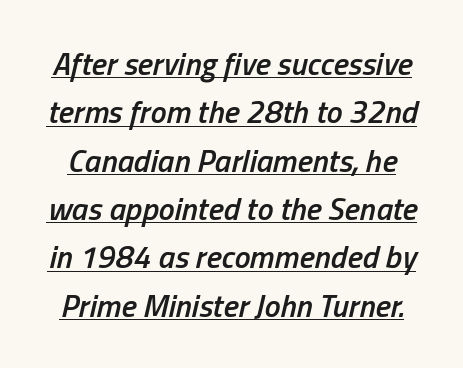
The specimen reads as italic at a glance. Slightly chunky letters — semibold, I'd say, not full bold. Look at the tracking — it's just the regular setting, nothing added. Quick note: underline on. A typesetter would call this leading conventional body-copy spacing.
